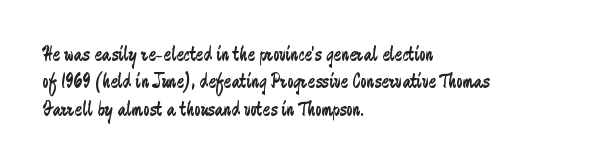
Q: Is the text bold? A: No.
Q: Is the text italic (slanted)? A: Yes.
Q: Is the text underlined? A: No.
Q: How is the paragraph aligned? A: Left-aligned.
Q: Is the spacing between letters normal or unusually wide? A: Normal.
